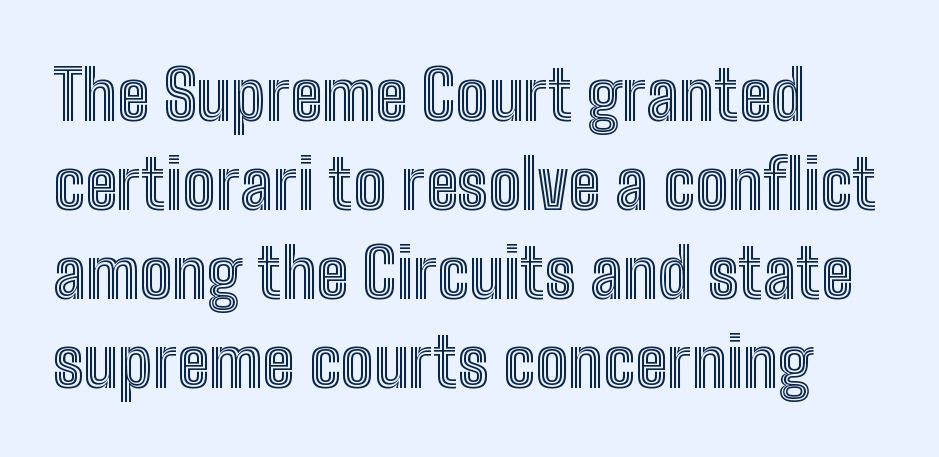
The image shows 69 px condensed type, upright; set normal line spacing (1.29x), normal letter spacing, not underlined; a medium x-height.
